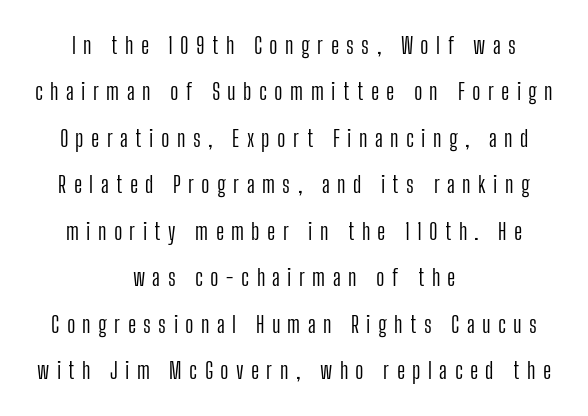
Q: Is the text bold? A: No.
Q: Is the text italic (slanted)? A: No, it is upright.
Q: Is the text underlined? A: No.
Q: How is the paragraph aligned? A: Centered.
Q: Is the spacing between letters normal or unusually wide? A: Unusually wide.
Q: Is the spacing between lines tight, normal or loose? A: Loose.
